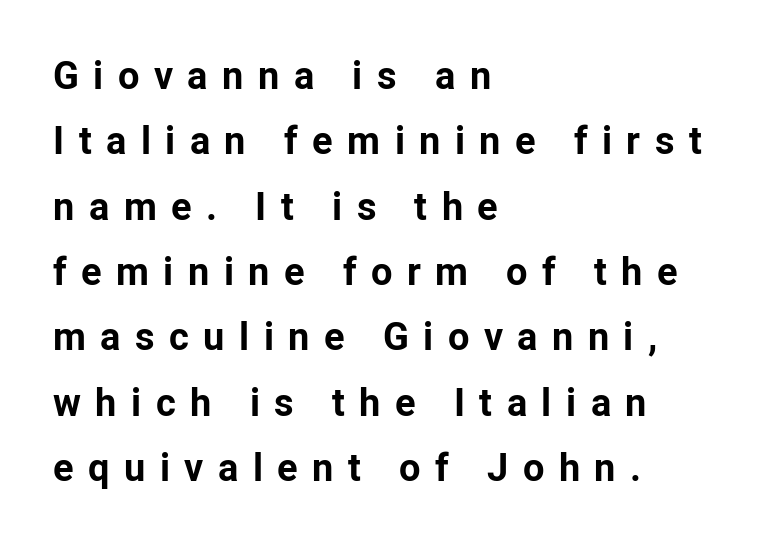
Q: Is the text bold? A: Yes.
Q: Is the text italic (slanted)? A: No, it is upright.
Q: Is the typeface a serif or a sans-serif typeface? A: Sans-serif.
Q: Is the text underlined? A: No.
Q: How is the paragraph aligned? A: Left-aligned.
Q: Is the spacing between letters normal or unusually wide? A: Unusually wide.
Q: Width (condensed, normal, or wide)? A: Normal.
Q: Stroke contrast? A: Low.
Q: x-height? A: Medium.
Q: Monospaced? A: No.
